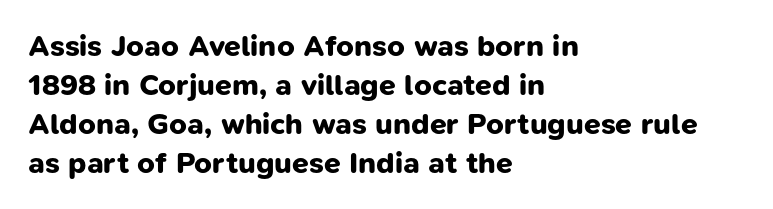
Q: Is the text bold? A: Yes.
Q: Is the typeface a serif or a sans-serif typeface? A: Sans-serif.
Q: Is the text underlined? A: No.
Q: How is the paragraph aligned? A: Left-aligned.
Q: Is the spacing between letters normal or unusually wide? A: Normal.
Q: Is the spacing between lines tight, normal or loose? A: Normal.
Q: Width (condensed, normal, or wide)? A: Normal.
Q: Stroke contrast? A: Low.
Q: x-height? A: Medium.
Q: Monospaced? A: No.
